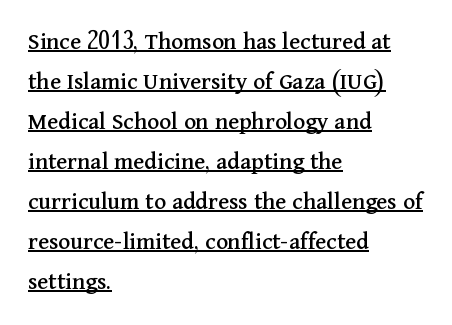
{"italic": "no", "underline": "yes", "align": "left", "line_spacing": "normal", "line_spacing_ratio": 1.6, "letter_spacing": "normal", "letter_spacing_em": 0.0, "glyph_px": 25}
